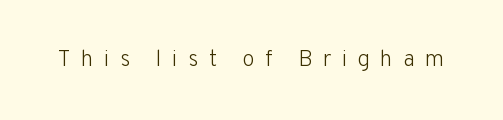
Letters rest on an invisible, unmarked baseline. Quick note: not italic, upright. Loose tracking; the words dissolve into strings of separated letters. Is this a heavy cut? Hardly; it is regular or lighter.
